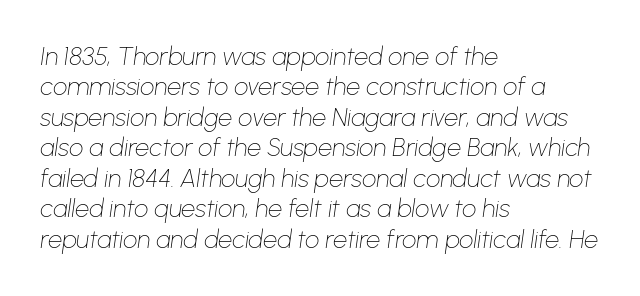
The image shows 25 px text type, italic (leaning right); set left-aligned, line spacing 1.22x, normal letter spacing, not underlined.
